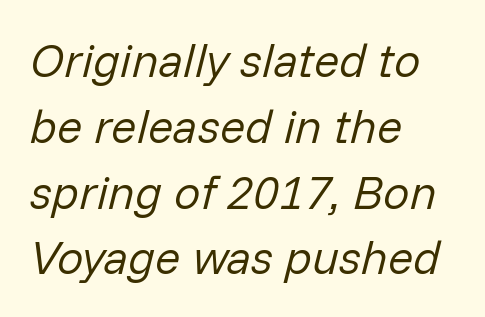
No extra tracking has been applied to these lines. The paragraph has a hard left edge and a soft right edge. Line spacing here is normal. Proportional: the letters do not fall into vertical columns. These glyphs show unthickened strokes, regular width or finer. The specimen reads as italic at a glance.
